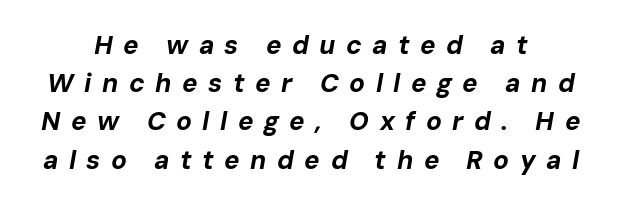
The image shows 26 px bold type, italic (leaning right); set normal line spacing (1.47x), unusually wide letter spacing (+0.4 em), not underlined.
